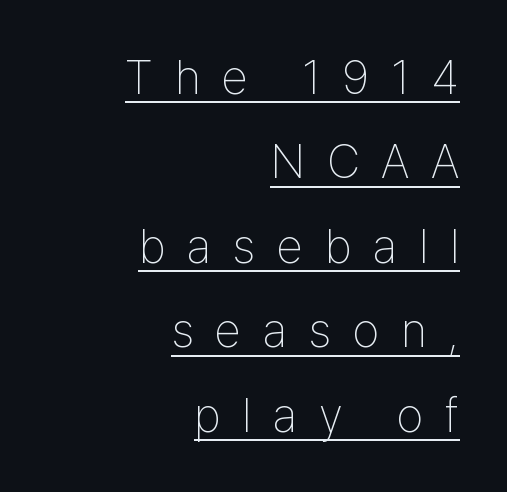
The image shows 48 px thin, condensed sans-serif type, upright; set right-aligned, line spacing 1.76x, unusually wide letter spacing (+0.45 em), underlined; low stroke contrast and a medium x-height.
